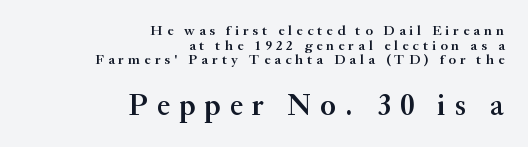
Leading: reduced. This is moderately heavy type, rendered in semibold. Display-style spreading of the glyphs; the letterfit is very open. These lines are set flush right with a ragged left edge. Bigger letters appear in the bottom chunk; the top chunk is reduced.
